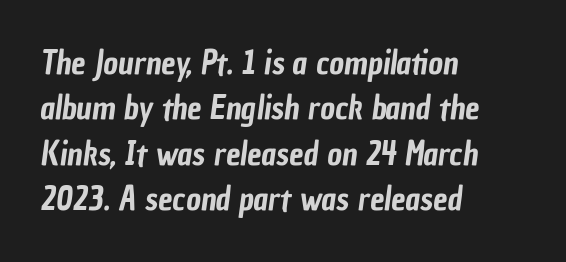
Left-aligned paragraph, ragged on the right. Classification — sans serif. Note the varied advance widths — an 'i' is clearly narrower than an 'm'. The gaps between neighbouring characters are ordinary and unremarkable. Check the space under the baseline: it is left empty. One glance says typical: line gaps are just what's usual.
